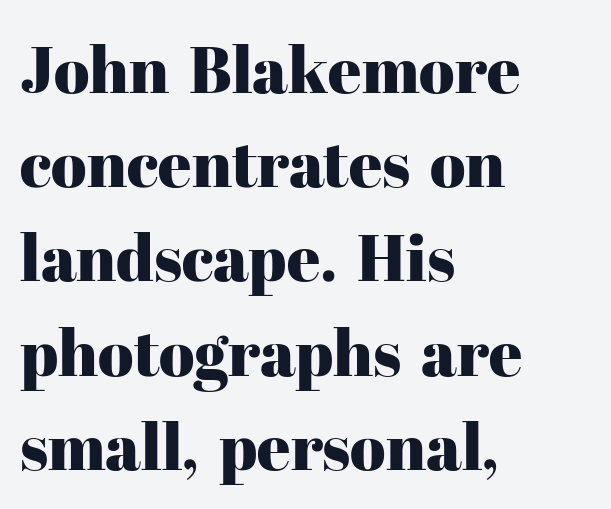
Q: Is the text italic (slanted)? A: No, it is upright.
Q: Is the typeface a serif or a sans-serif typeface? A: Serif.
Q: Is the text underlined? A: No.
Q: How is the paragraph aligned? A: Left-aligned.
Q: Is the spacing between letters normal or unusually wide? A: Normal.
Q: Is the spacing between lines tight, normal or loose? A: Normal.
Q: Width (condensed, normal, or wide)? A: Normal.
Q: Stroke contrast? A: High.
Q: x-height? A: Medium.
Q: Monospaced? A: No.
